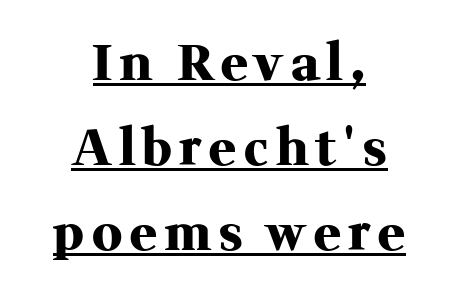
A student would call this center alignment; a typographer would say set centered. Note the varied advance widths — an 'i' is clearly narrower than an 'm'. Italic: no, the glyphs are upright roman. Honestly, the row spacing looks completely unremarkable. Every letter is thick-stroked: bold, no question. Font category for this specimen: serif.
